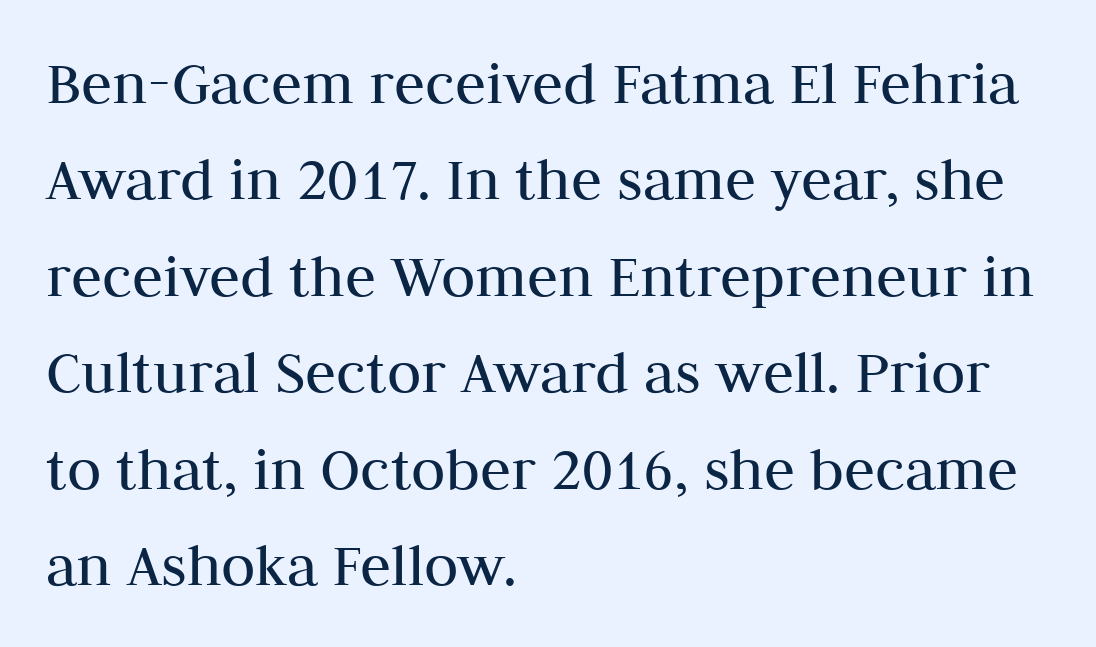
Q: Is the text bold? A: No.
Q: Is the text italic (slanted)? A: No, it is upright.
Q: Is the typeface a serif or a sans-serif typeface? A: Serif.
Q: Is the text underlined? A: No.
Q: How is the paragraph aligned? A: Left-aligned.
Q: Is the spacing between letters normal or unusually wide? A: Normal.
Q: Is the spacing between lines tight, normal or loose? A: Normal.
Q: Width (condensed, normal, or wide)? A: Normal.
Q: Stroke contrast? A: Medium.
Q: x-height? A: Medium.
Q: Monospaced? A: No.
